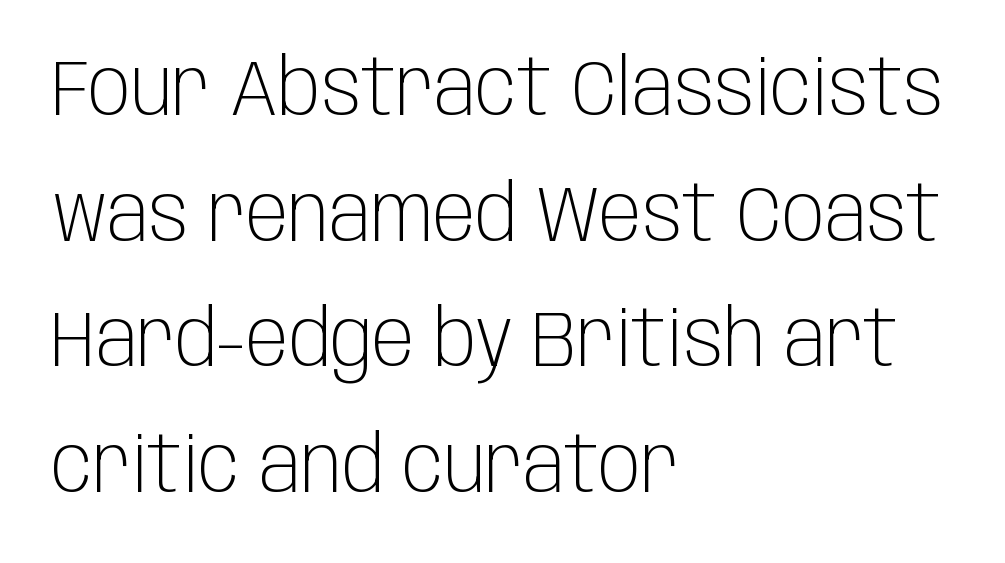
{"serif": "no", "italic": "no", "bold": "no", "weight": "light", "width": "condensed", "stroke_contrast": "low", "x_height": "large", "monospaced": "no", "underline": "no", "align": "left", "line_spacing": "normal", "line_spacing_ratio": 1.59, "letter_spacing": "normal", "letter_spacing_em": 0.0, "glyph_px": 79}
